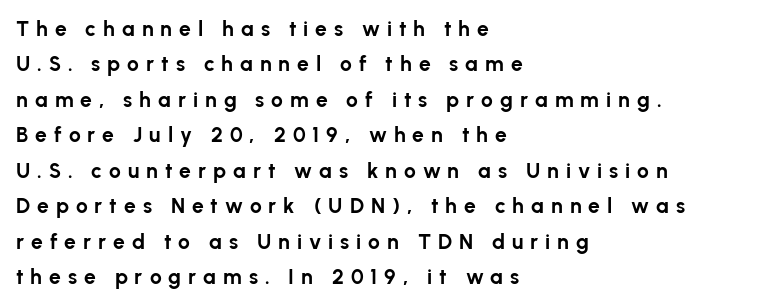
{"italic": "no", "bold": "yes", "underline": "no", "align": "left", "line_spacing": "normal", "line_spacing_ratio": 1.69, "letter_spacing": "wide", "letter_spacing_em": 0.33, "glyph_px": 21}
